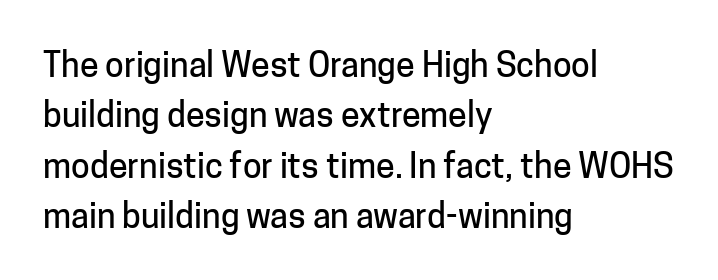
Q: Is the text italic (slanted)? A: No, it is upright.
Q: Is the typeface a serif or a sans-serif typeface? A: Sans-serif.
Q: Is the text underlined? A: No.
Q: How is the paragraph aligned? A: Left-aligned.
Q: Is the spacing between letters normal or unusually wide? A: Normal.
Q: Is the spacing between lines tight, normal or loose? A: Normal.
Q: Width (condensed, normal, or wide)? A: Normal.
Q: Stroke contrast? A: Low.
Q: x-height? A: Medium.
Q: Monospaced? A: No.
